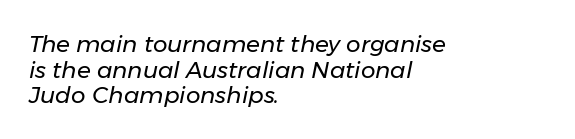
The image shows 23 px text type, italic (leaning right); set left-aligned, tight line spacing (1.11x), normal letter spacing, not underlined.
